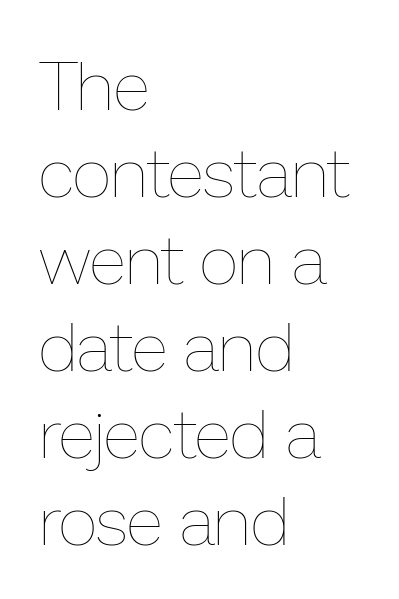
The image shows 69 px thin type, upright; set left-aligned, normal line spacing (1.26x), normal letter spacing, not underlined; low stroke contrast and a medium x-height.
